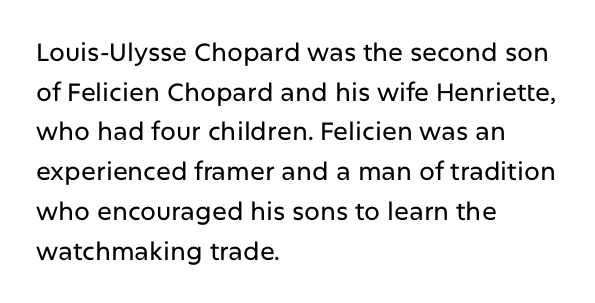
Words appear dense and cohesive because spacing is normal. Italic? Not at all — the glyphs are vertical. Horizontally, the lines are justified to the leading edge only. Leading matches the norm, producing a regular column. Each row of text sits above clean, open space.
